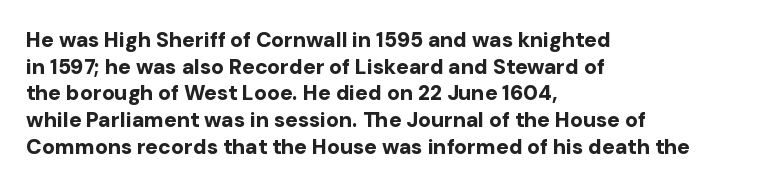
{"italic": "no", "bold": "yes", "underline": "no", "align": "left", "line_spacing": "normal", "line_spacing_ratio": 1.27, "letter_spacing": "normal", "letter_spacing_em": 0.0, "glyph_px": 21}
